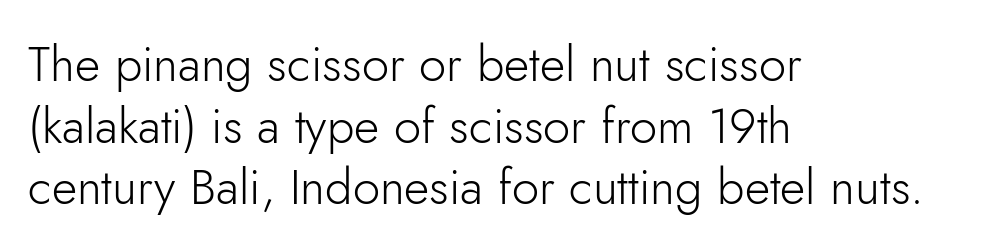
A typesetter would call this leading conventional body-copy spacing. This sample uses an upright cut, with every glyph sitting square on the baseline. Does the type have serifs? No, each stem ends abruptly. The ragged edge is on the right, which tells us the setting is flush left. Stem width sits at or under what a default text font uses.
